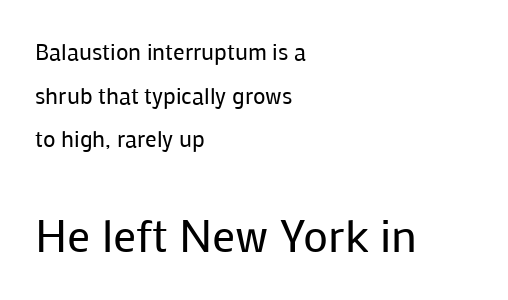
If you drew a line through each stem, it would be perfectly vertical. Descender tails drop into unmarked territory. What's the leading like? Stretched, with rows far apart. Here the glyphs are tracked normally, forming tight word shapes. Each letter keeps its own natural width here, so spacing adapts to shape. Reading down the block, your eye returns to a fixed left position each line.
